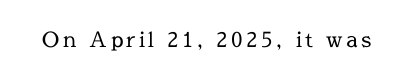
The image shows 21 px text type, upright; set not underlined.
